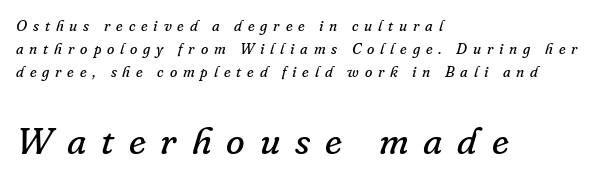
The image shows 38 px regular-weight serif type, italic (leaning right); set left-aligned, normal line spacing (1.54x), unusually wide letter spacing (+0.39 em), not underlined; the second (bottom) block is 2.53x larger; low stroke contrast and a small x-height.
